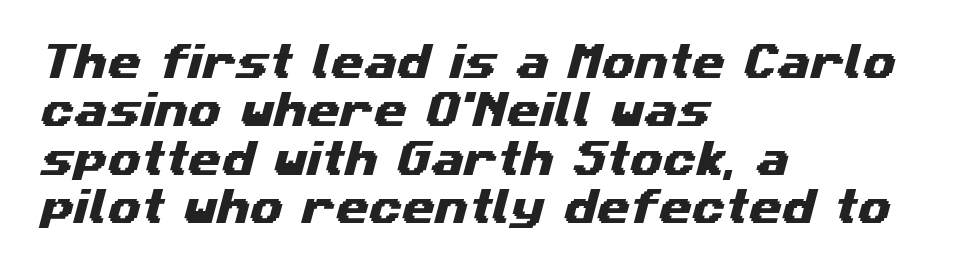
There is no visible air inserted between adjacent glyphs. Do the characters align in a grid? No, the font is proportional. Observe the absence of serifs on each vertical stroke in this sample. The line-height multiplier appears to be the usual default.
